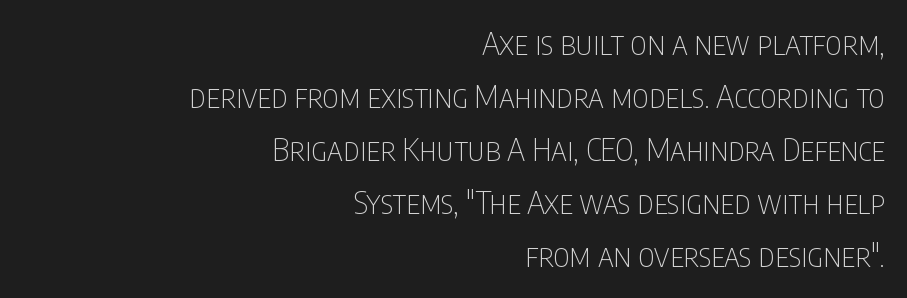
The image shows 32 px thin, condensed sans-serif type, upright; set right-aligned, normal line spacing (1.66x), normal letter spacing, not underlined; low stroke contrast and a large x-height.
